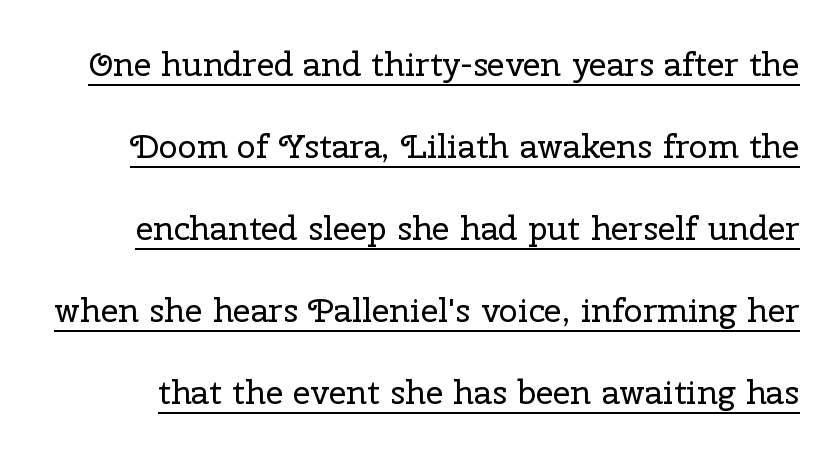
Q: Is the text bold? A: No.
Q: Is the text italic (slanted)? A: No, it is upright.
Q: Is the typeface a serif or a sans-serif typeface? A: Serif.
Q: Is the text underlined? A: Yes.
Q: Is the spacing between letters normal or unusually wide? A: Normal.
Q: Is the spacing between lines tight, normal or loose? A: Loose.
Q: Width (condensed, normal, or wide)? A: Normal.
Q: Stroke contrast? A: Low.
Q: x-height? A: Medium.
Q: Monospaced? A: No.
